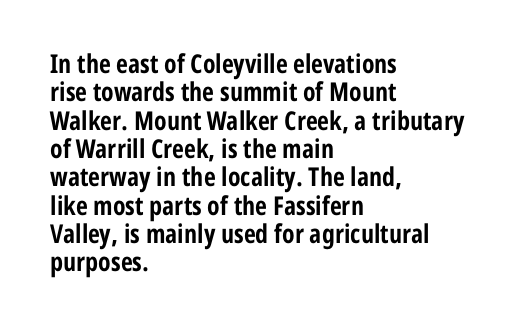
{"italic": "no", "bold": "yes", "underline": "no", "align": "left", "line_spacing": "tight", "line_spacing_ratio": 1.09, "letter_spacing": "normal", "letter_spacing_em": 0.0, "glyph_px": 26}
